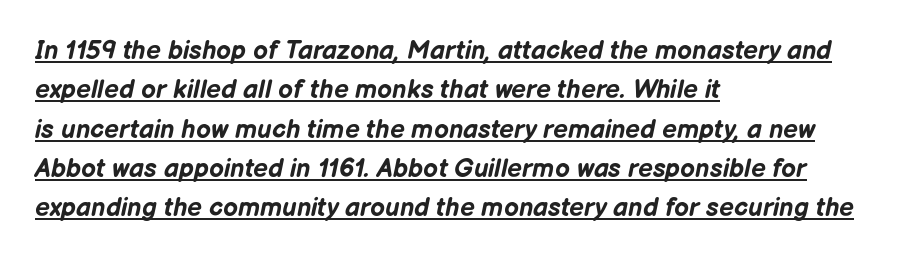
The image shows 26 px bold type, italic (leaning right); set left-aligned, normal line spacing (1.51x), normal letter spacing, underlined.
